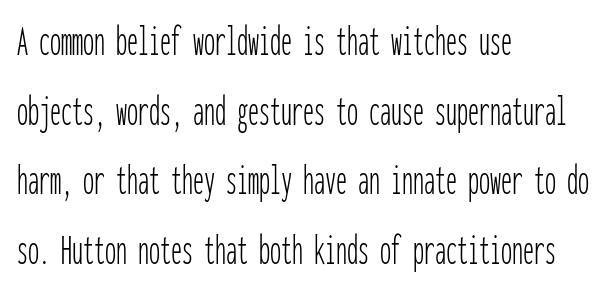
Q: Is the text bold? A: No.
Q: Is the text italic (slanted)? A: No, it is upright.
Q: Is the typeface a serif or a sans-serif typeface? A: Sans-serif.
Q: Is the text underlined? A: No.
Q: How is the paragraph aligned? A: Left-aligned.
Q: Is the spacing between letters normal or unusually wide? A: Normal.
Q: Is the spacing between lines tight, normal or loose? A: Normal.
Q: Width (condensed, normal, or wide)? A: Condensed.
Q: Stroke contrast? A: Low.
Q: x-height? A: Medium.
Q: Monospaced? A: Yes.
